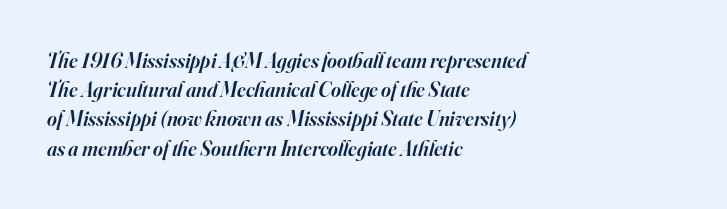
{"italic": "yes", "lean": "right", "slant_degrees": 16, "bold": "semi", "underline": "no", "align": "left", "line_spacing": "normal", "line_spacing_ratio": 1.39, "letter_spacing": "normal", "letter_spacing_em": 0.0, "glyph_px": 21}
